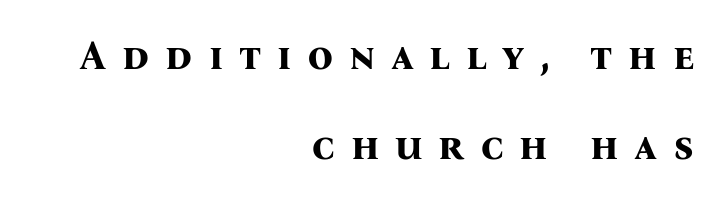
The image shows 40 px bold serif type, upright; set right-aligned, loose line spacing (2.24x), unusually wide letter spacing (+0.39 em), not underlined; medium stroke contrast and a medium x-height.
